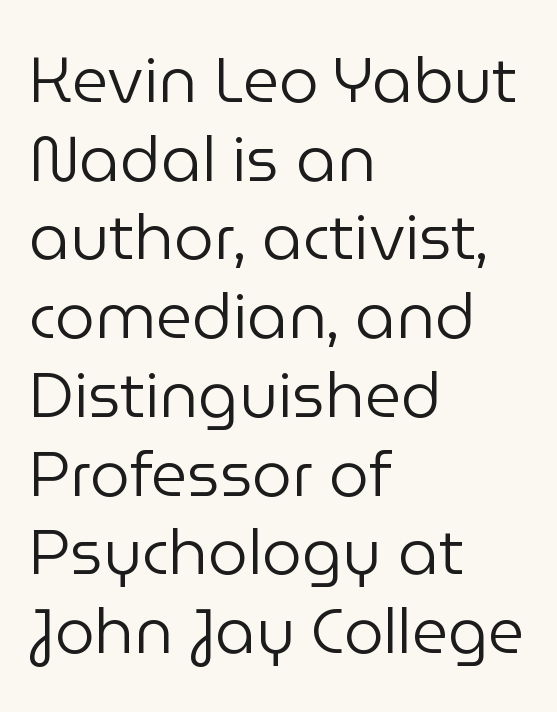
Check the space under the baseline: it is left empty. Stems here are at most as thick as an everyday book face. Italic? Not at all — the glyphs are vertical. Vertically, the passage feels balanced, rows spaced as you'd expect. Stroke terminals: plain, sans-serif.
